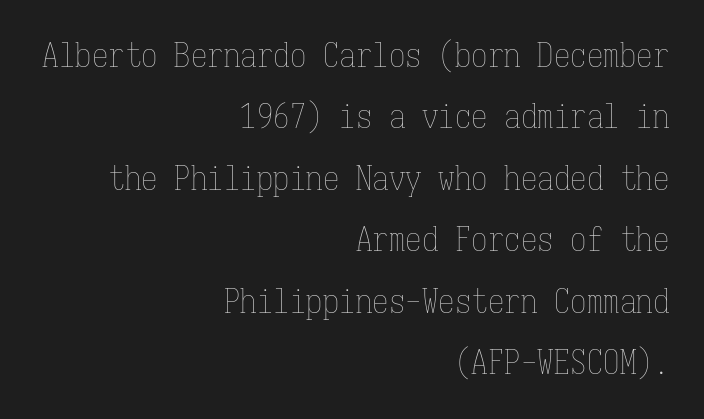
The lettering holds an erect, upright posture throughout. Every character here occupies the same horizontal width, giving the sample a typewriter-like rhythm. The passage shown is not bold in any degree. Honestly, the letter spacing is just normal — you wouldn't notice it. Does the copy run flush right? Yes — the right margin is perfectly even. Decoration check: the copy has no underline.
